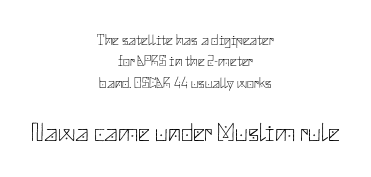
{"italic": "no", "bold": "no", "underline": "no", "align": "center", "line_spacing": "normal", "line_spacing_ratio": 1.42, "letter_spacing": "normal", "letter_spacing_em": 0.0, "larger_block": "second", "size_ratio": 1.73, "glyph_px": 26}
